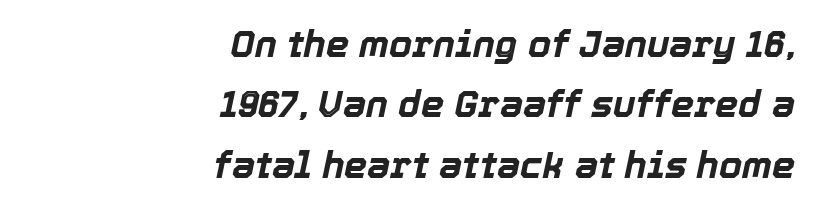
{"italic": "yes", "lean": "right", "slant_degrees": 12, "bold": "yes", "weight": "bold", "width": "normal", "x_height": "medium", "monospaced": "no", "underline": "no", "align": "right", "line_spacing": "normal", "line_spacing_ratio": 1.63, "letter_spacing": "normal", "letter_spacing_em": 0.0, "glyph_px": 37}
